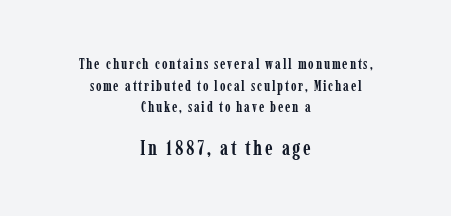
Q: Is the text bold? A: Yes.
Q: Is the text italic (slanted)? A: No, it is upright.
Q: Is the text underlined? A: No.
Q: How is the paragraph aligned? A: Centered.
Q: Is the spacing between lines tight, normal or loose? A: Normal.
Q: Which block of text is set in a larger size, the first (top) or the second (bottom)? A: The second (bottom) one.
